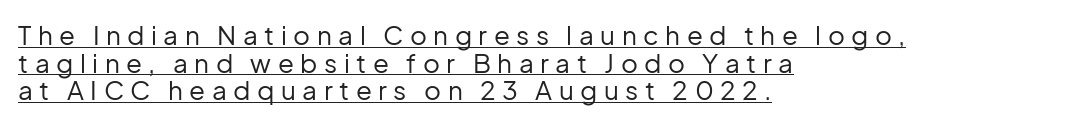
Ink coverage per letter is moderate at most. These characters rest on top of a visible drawn line. The line-height multiplier appears low, near solid setting. This rendering widens character spacing well past its baseline value.
